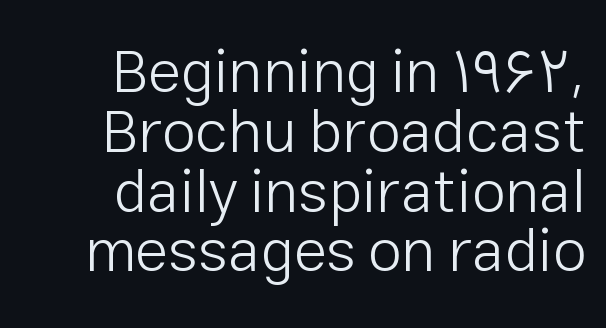
{"serif": "no", "italic": "no", "bold": "no", "weight": "light", "width": "normal", "stroke_contrast": "low", "x_height": "medium", "monospaced": "no", "underline": "no", "align": "right", "line_spacing": "tight", "line_spacing_ratio": 0.98, "letter_spacing": "normal", "letter_spacing_em": 0.0, "glyph_px": 61}
